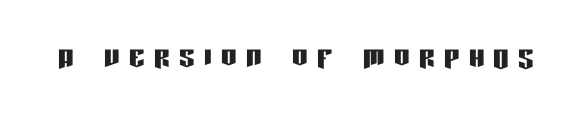
The image shows 39 px condensed sans-serif type, upright; set unusually wide letter spacing (+0.24 em), not underlined; low stroke contrast and a large x-height.
